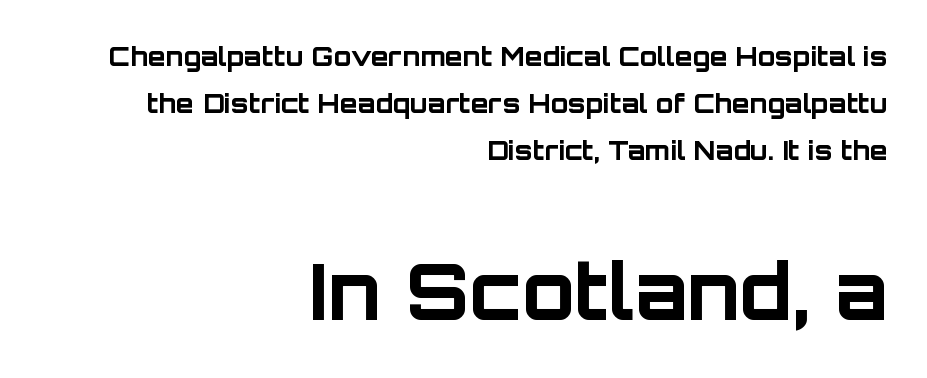
The image shows 77 px bold sans-serif type, upright; set right-aligned, line spacing 1.81x, normal letter spacing, not underlined; the second (bottom) block is 2.96x larger; low stroke contrast and a large x-height.
